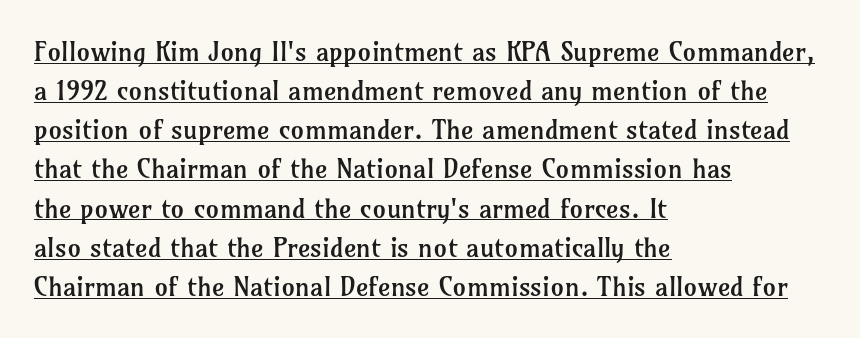
Q: Is the text bold? A: No.
Q: Is the text italic (slanted)? A: No, it is upright.
Q: Is the text underlined? A: Yes.
Q: How is the paragraph aligned? A: Left-aligned.
Q: Is the spacing between letters normal or unusually wide? A: Normal.
Q: Is the spacing between lines tight, normal or loose? A: Normal.
